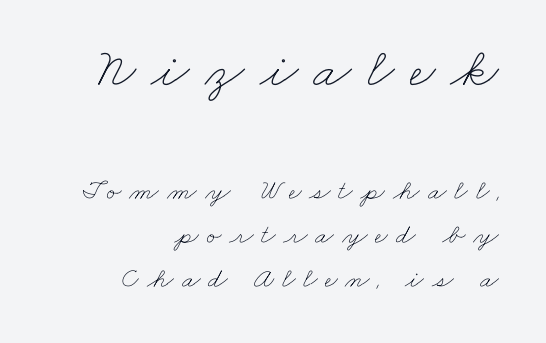
{"bold": "no", "weight": "thin", "width": "wide", "stroke_contrast": "low", "x_height": "small", "monospaced": "no", "underline": "no", "align": "right", "line_spacing": "normal", "line_spacing_ratio": 1.56, "letter_spacing": "wide", "letter_spacing_em": 0.27, "larger_block": "first", "size_ratio": 2.0, "glyph_px": 56}
